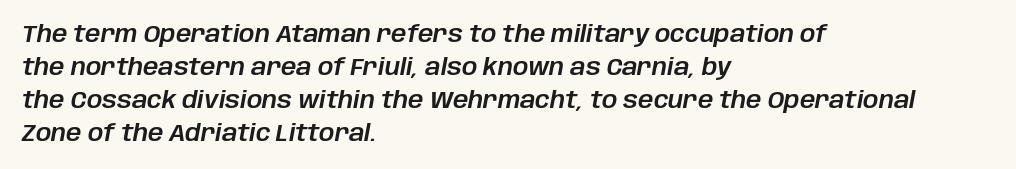
Baseline-to-baseline distance is the conventional proportion of letter height. Descenders are the only things crossing below the line. Inter-character spacing is left at the font's built-in metrics. The rag falls on the right side of this text block. Tall strokes in this sample are angled rather than plumb.
